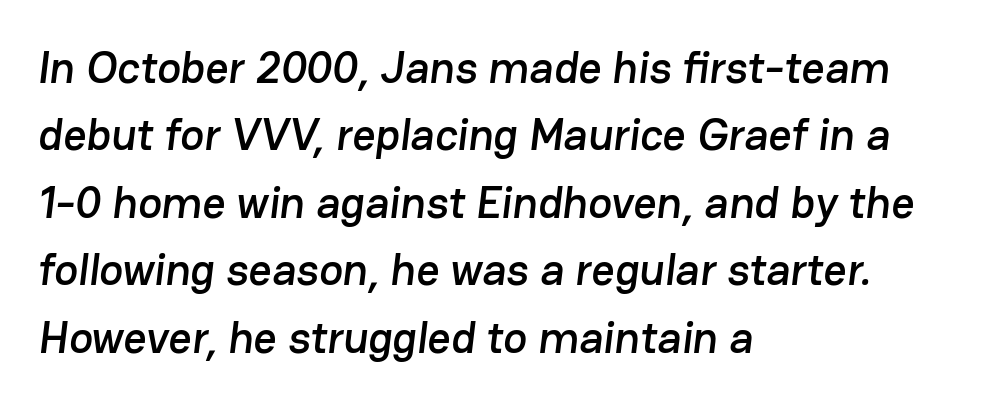
{"serif": "no", "width": "normal", "stroke_contrast": "low", "x_height": "medium", "monospaced": "no", "underline": "no", "align": "left", "line_spacing": "normal", "line_spacing_ratio": 1.5, "letter_spacing": "normal", "letter_spacing_em": 0.0, "glyph_px": 45}
